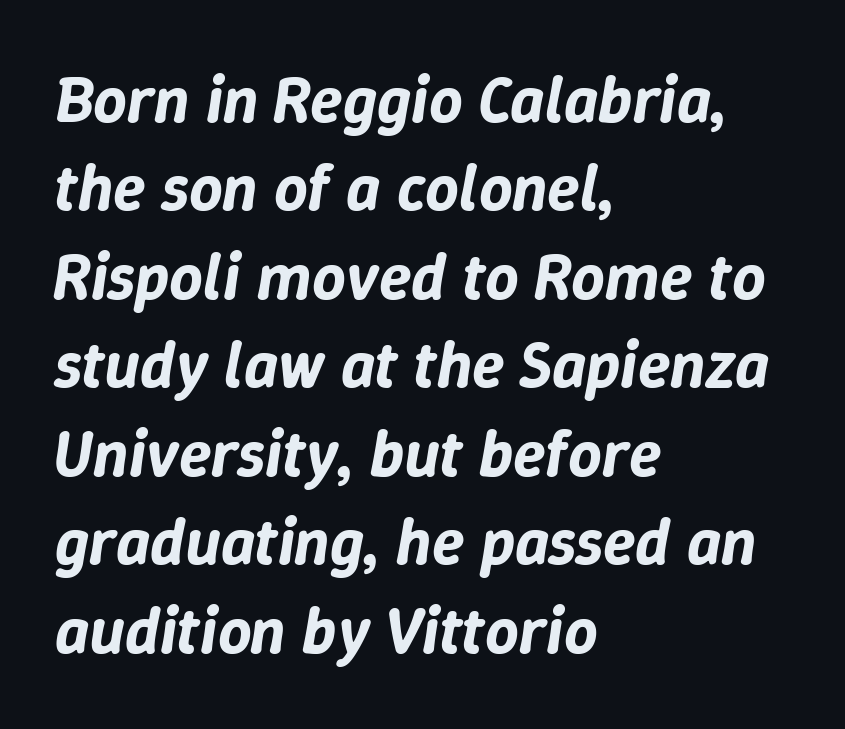
Each line starts at the same left margin while the right side varies. The baseline area is clear. Emphasis-style slanted type is in use. Successive baselines arrive at the customary interval.
